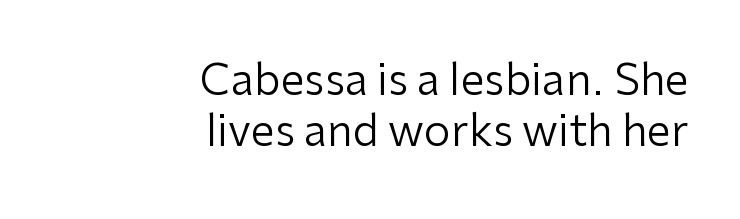
The lettering stays uniformly vertical, giving the passage a roman look. Check the space under the baseline: it is left empty. Leftover space on each line is placed entirely before the opening word. The strokes are not fattened; the text isn't bold. The face used here is proportionally spaced, like ordinary book or web type.
